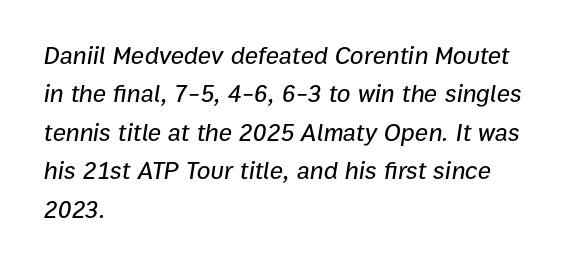
Rule under the text: the space is simply empty. The passage shown has conventional tracking throughout. Left-aligned paragraph, ragged on the right. Horizontal bands of white between lines are of average thickness. If you drew a line through each stem, it would be angled.
